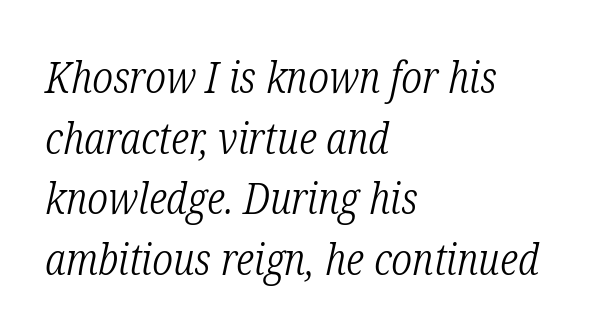
The image shows 44 px light, condensed serif type, italic (leaning right); set left-aligned, normal line spacing (1.38x), normal letter spacing, not underlined; low stroke contrast and a medium x-height.
